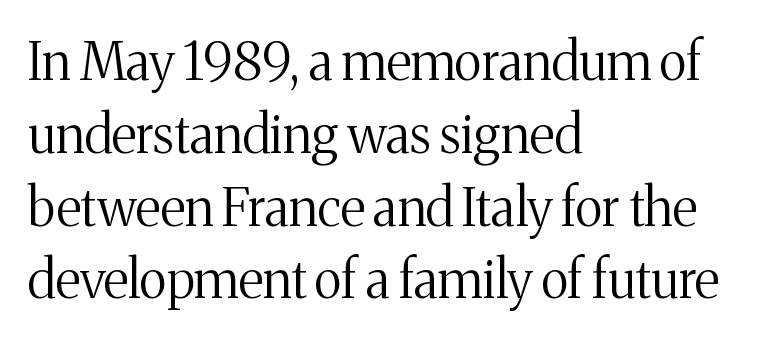
{"serif": "yes", "italic": "no", "bold": "no", "weight": "regular", "width": "normal", "stroke_contrast": "medium", "x_height": "medium", "monospaced": "no", "underline": "no", "align": "left", "line_spacing": "normal", "line_spacing_ratio": 1.4, "letter_spacing": "normal", "letter_spacing_em": 0.0, "glyph_px": 52}
